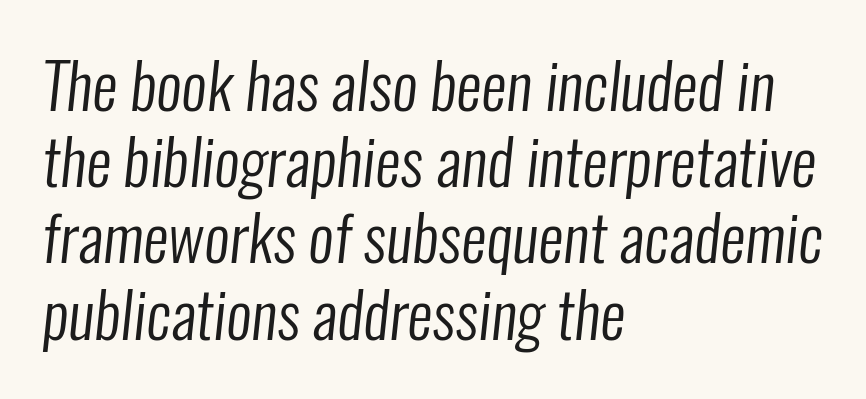
The image shows 63 px regular-weight, condensed sans-serif type; set left-aligned, line spacing 1.21x, normal letter spacing, not underlined; low stroke contrast and a medium x-height.
